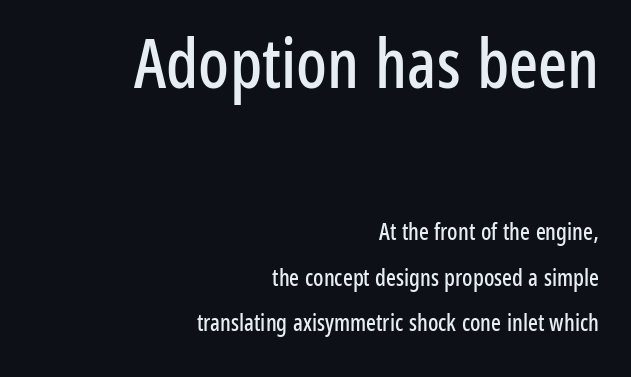
Q: Is the text italic (slanted)? A: No, it is upright.
Q: Is the typeface a serif or a sans-serif typeface? A: Sans-serif.
Q: Is the text underlined? A: No.
Q: How is the paragraph aligned? A: Right-aligned.
Q: Is the spacing between letters normal or unusually wide? A: Normal.
Q: Is the spacing between lines tight, normal or loose? A: Loose.
Q: Which block of text is set in a larger size, the first (top) or the second (bottom)? A: The first (top) one.
Q: Width (condensed, normal, or wide)? A: Condensed.
Q: Stroke contrast? A: Low.
Q: x-height? A: Medium.
Q: Monospaced? A: No.
